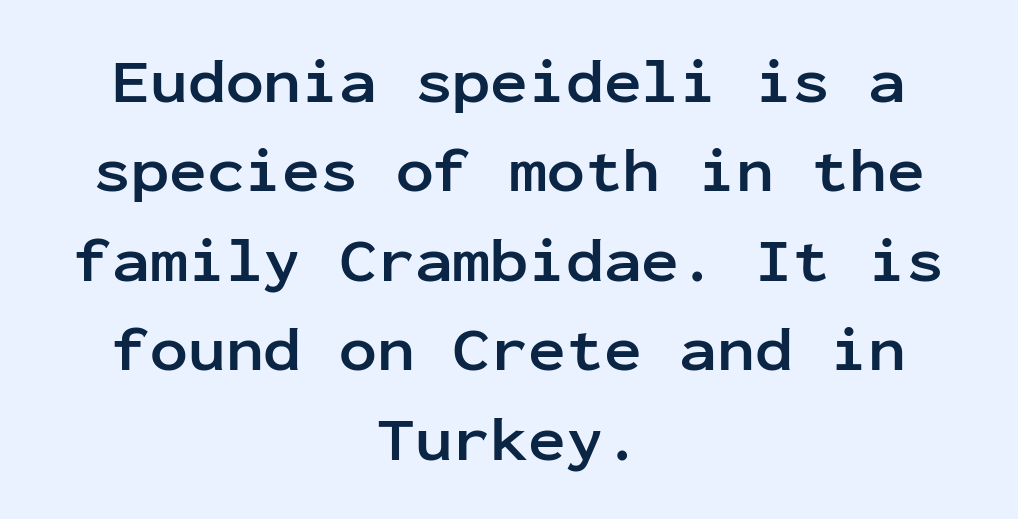
{"serif": "no", "italic": "no", "bold": "yes", "weight": "semibold", "width": "normal", "stroke_contrast": "low", "x_height": "medium", "monospaced": "yes", "underline": "no", "align": "center", "line_spacing": "normal", "line_spacing_ratio": 1.42, "letter_spacing": "normal", "letter_spacing_em": 0.0, "glyph_px": 63}
